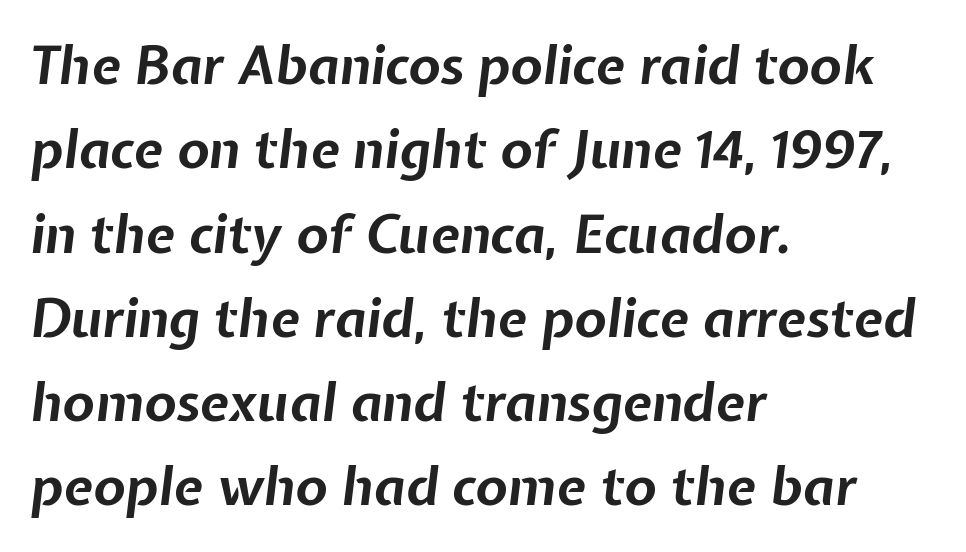
Q: Is the text bold? A: Yes.
Q: Is the text italic (slanted)? A: Yes, it leans right by about 7 degrees.
Q: Is the text underlined? A: No.
Q: How is the paragraph aligned? A: Left-aligned.
Q: Is the spacing between letters normal or unusually wide? A: Normal.
Q: Is the spacing between lines tight, normal or loose? A: Normal.
Q: Width (condensed, normal, or wide)? A: Normal.
Q: Stroke contrast? A: Low.
Q: x-height? A: Medium.
Q: Monospaced? A: No.
